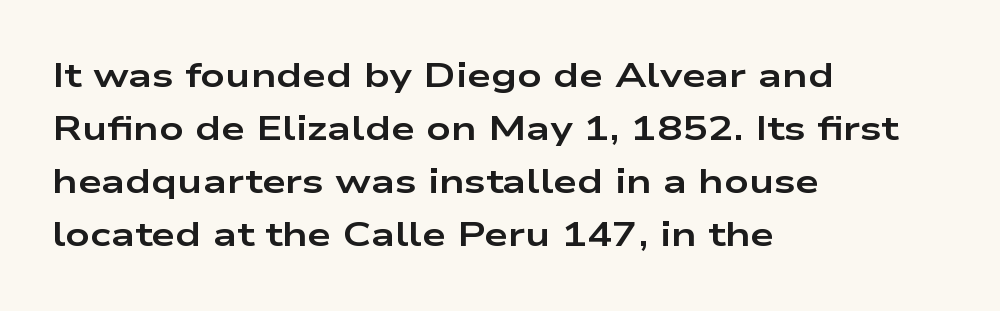
Q: Is the text bold? A: Yes.
Q: Is the text italic (slanted)? A: No, it is upright.
Q: Is the typeface a serif or a sans-serif typeface? A: Sans-serif.
Q: Is the text underlined? A: No.
Q: How is the paragraph aligned? A: Left-aligned.
Q: Is the spacing between letters normal or unusually wide? A: Normal.
Q: Is the spacing between lines tight, normal or loose? A: Normal.
Q: Width (condensed, normal, or wide)? A: Wide.
Q: Stroke contrast? A: Low.
Q: x-height? A: Medium.
Q: Monospaced? A: No.
